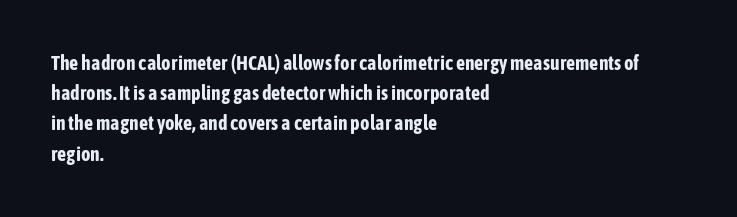
Q: Is the text bold? A: Yes.
Q: Is the text italic (slanted)? A: No, it is upright.
Q: Is the text underlined? A: No.
Q: How is the paragraph aligned? A: Left-aligned.
Q: Is the spacing between letters normal or unusually wide? A: Normal.
Q: Is the spacing between lines tight, normal or loose? A: Normal.
